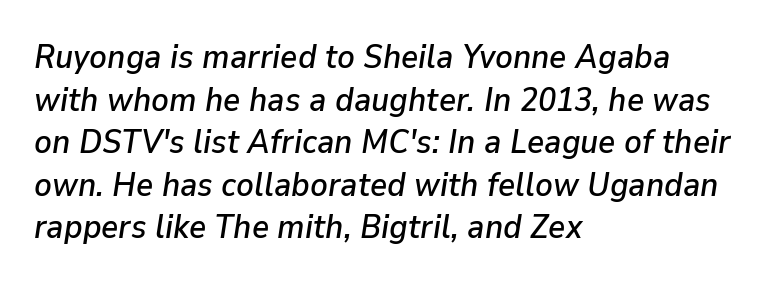
The rows are spaced the way most documents space them. These lines are rendered in a variable-pitch font. Nobody drew a line under any word here. The letters are slanted; this is an italic face. You could call the tracking neutral — neither tight nor loose.
